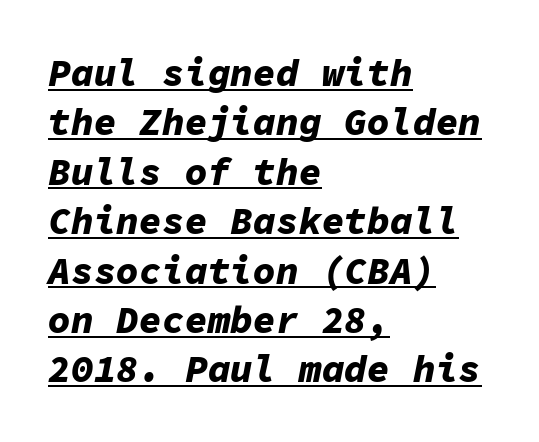
Slant detected: the letters are inclined. You can see a thin bar hugging the bottom of the glyphs. Every character here occupies the same horizontal width, giving the sample a typewriter-like rhythm. Does the weight exceed regular? Yes, all the way to bold. Tracking here is standard; glyphs follow each other at the usual distance. Does the leading feel generous? No, just average.
